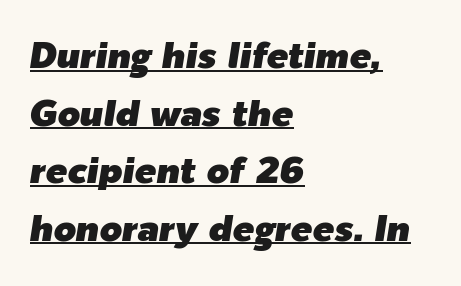
Q: Is the text italic (slanted)? A: Yes, it leans right by about 9 degrees.
Q: Is the text underlined? A: Yes.
Q: How is the paragraph aligned? A: Left-aligned.
Q: Is the spacing between letters normal or unusually wide? A: Normal.
Q: Is the spacing between lines tight, normal or loose? A: Normal.
Q: Width (condensed, normal, or wide)? A: Normal.
Q: Stroke contrast? A: Low.
Q: x-height? A: Medium.
Q: Monospaced? A: No.
